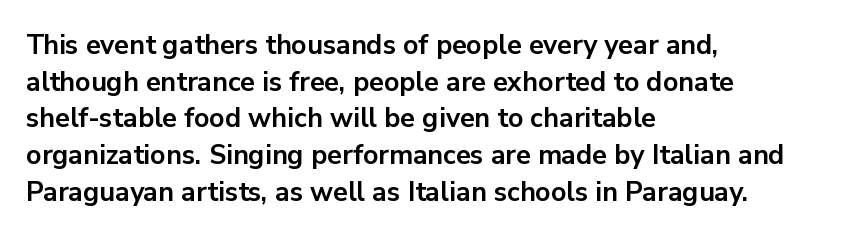
Casual observation: everything's shoved over to the left. Look at the tracking — it's just the regular setting, nothing added. The rendering uses a moderate line-height, typical for paragraphs. Decoration check: the copy has no underline. The face used here has the dense, thick strokes of a bold. The typography opts for an upright posture over an oblique one.
